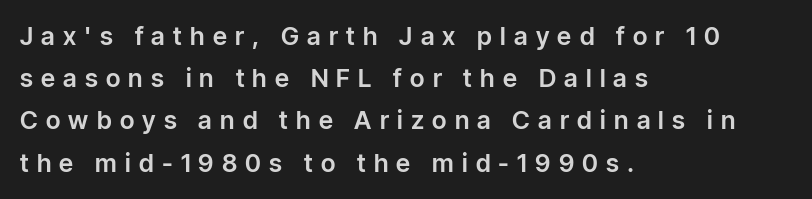
{"italic": "no", "underline": "no", "align": "left", "line_spacing": "normal", "line_spacing_ratio": 1.69, "letter_spacing": "wide", "letter_spacing_em": 0.33, "glyph_px": 25}
